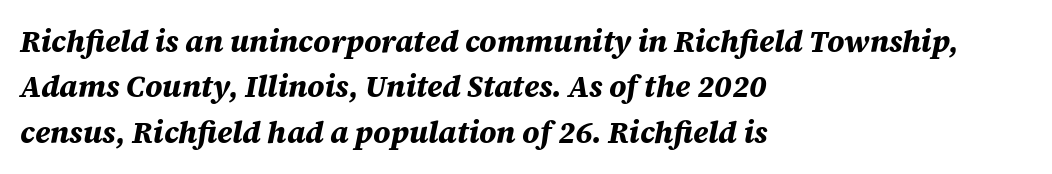
Q: Is the text bold? A: Yes.
Q: Is the text italic (slanted)? A: Yes, it leans right by about 12 degrees.
Q: Is the text underlined? A: No.
Q: How is the paragraph aligned? A: Left-aligned.
Q: Is the spacing between letters normal or unusually wide? A: Normal.
Q: Is the spacing between lines tight, normal or loose? A: Normal.
Q: Width (condensed, normal, or wide)? A: Normal.
Q: Stroke contrast? A: Medium.
Q: x-height? A: Large.
Q: Monospaced? A: No.
